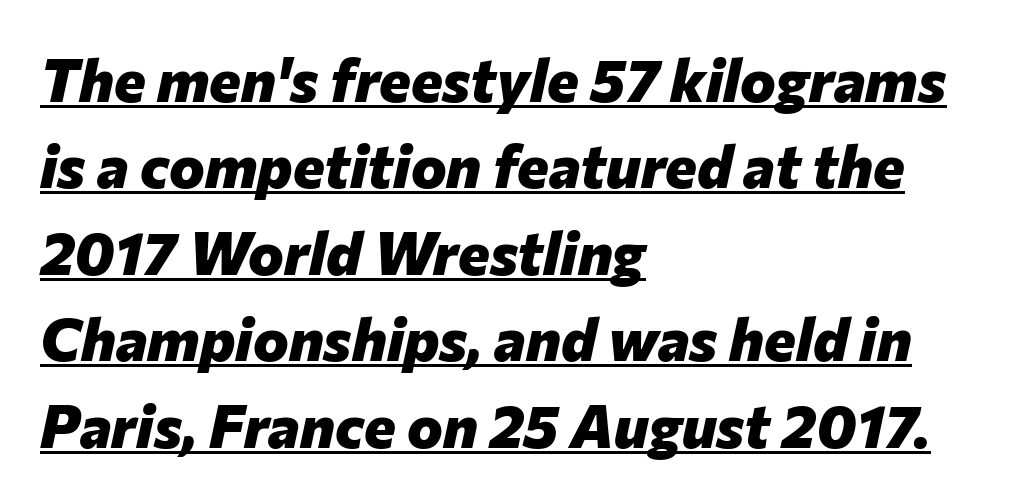
Q: Is the text bold? A: Yes.
Q: Is the text italic (slanted)? A: Yes, it leans right by about 12 degrees.
Q: Is the text underlined? A: Yes.
Q: How is the paragraph aligned? A: Left-aligned.
Q: Is the spacing between letters normal or unusually wide? A: Normal.
Q: Is the spacing between lines tight, normal or loose? A: Normal.
Q: Width (condensed, normal, or wide)? A: Normal.
Q: Stroke contrast? A: Low.
Q: x-height? A: Medium.
Q: Monospaced? A: No.
